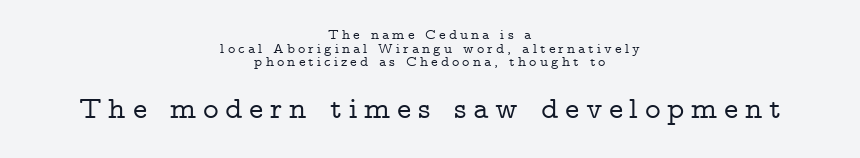
{"serif": "yes", "italic": "no", "width": "wide", "stroke_contrast": "low", "x_height": "medium", "monospaced": "no", "underline": "no", "align": "center", "line_spacing": "tight", "line_spacing_ratio": 0.98, "letter_spacing": "wide", "letter_spacing_em": 0.22, "larger_block": "second", "size_ratio": 2.14, "glyph_px": 30}
